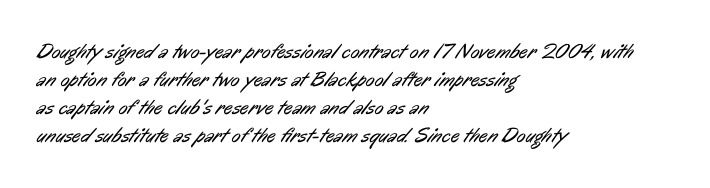
{"bold": "no", "underline": "no", "align": "left", "line_spacing": "normal", "line_spacing_ratio": 1.33, "letter_spacing": "normal", "letter_spacing_em": 0.0, "glyph_px": 21}
